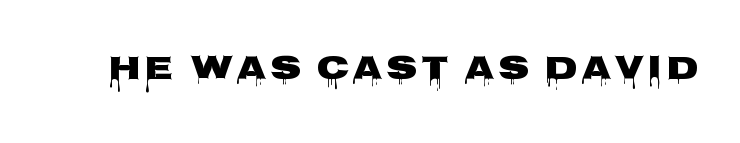
Do the characters align in a grid? No, the font is proportional. Unmarked baselines from the first word to the last. The letters stand straight up with perfectly vertical stems. A sans-serif font was chosen for this passage.
